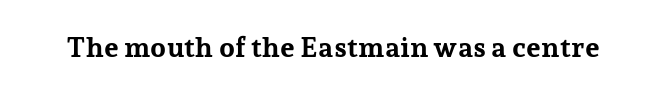
Q: Is the text bold? A: Yes.
Q: Is the text italic (slanted)? A: No, it is upright.
Q: Is the typeface a serif or a sans-serif typeface? A: Serif.
Q: Is the text underlined? A: No.
Q: Is the spacing between letters normal or unusually wide? A: Normal.
Q: Width (condensed, normal, or wide)? A: Normal.
Q: Stroke contrast? A: Low.
Q: x-height? A: Medium.
Q: Monospaced? A: No.
